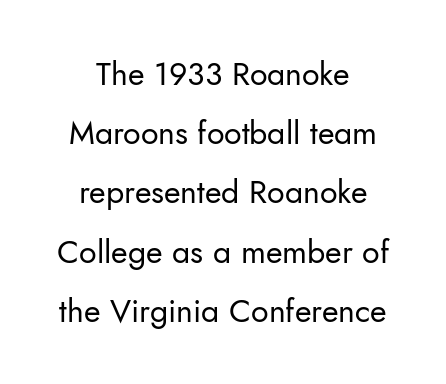
The baseline area is clear. Does the type have serifs? No, each stem ends abruptly. Students, note that the glyphs here touch the page at normal intervals. Does the lettering tilt? It doesn't — this is upright.
